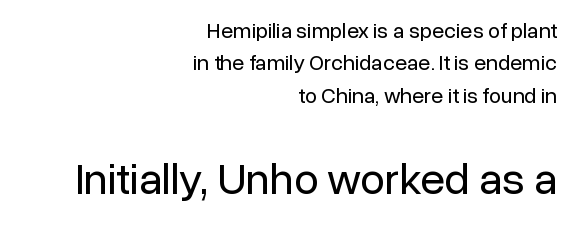
The image shows 45 px regular-weight sans-serif type, upright; set right-aligned, normal line spacing (1.47x), normal letter spacing, not underlined; the second (bottom) block is 2.05x larger; low stroke contrast and a medium x-height.
